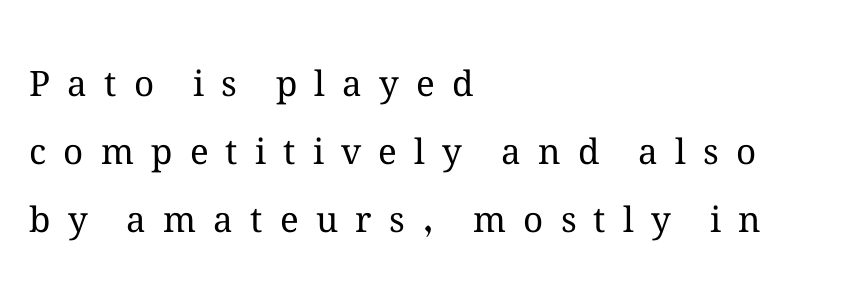
{"italic": "no", "bold": "no", "weight": "regular", "width": "normal", "stroke_contrast": "medium", "x_height": "medium", "monospaced": "no", "underline": "no", "align": "left", "line_spacing": "loose", "line_spacing_ratio": 1.95, "letter_spacing": "wide", "letter_spacing_em": 0.49, "glyph_px": 35}
